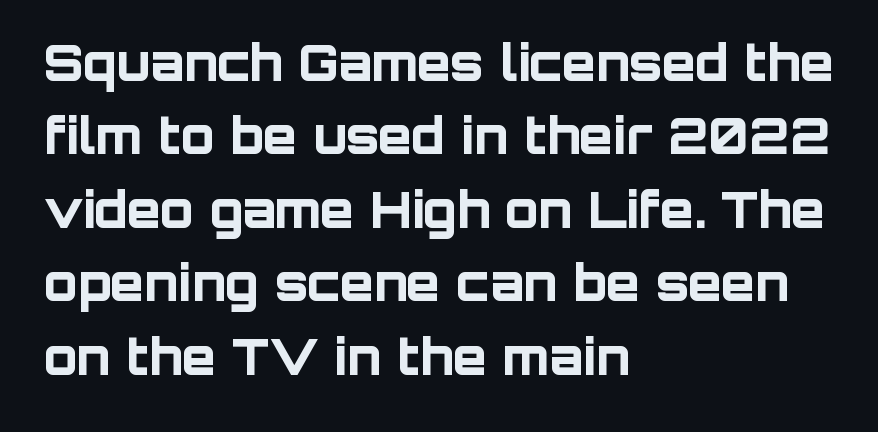
The image shows 49 px bold sans-serif type, upright; set left-aligned, normal line spacing (1.5x), normal letter spacing, not underlined; low stroke contrast and a large x-height.
